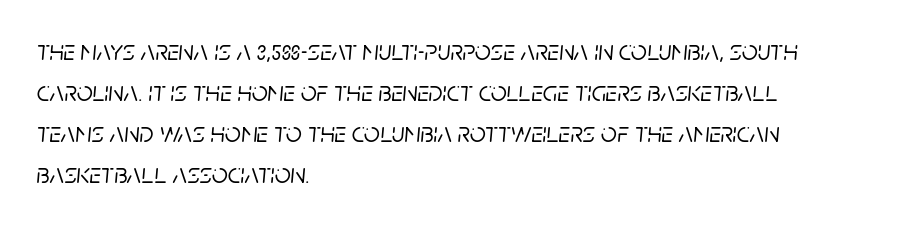
The image shows 28 px text type, italic (leaning right); set left-aligned, normal line spacing (1.47x), normal letter spacing, not underlined; low stroke contrast and a large x-height.
